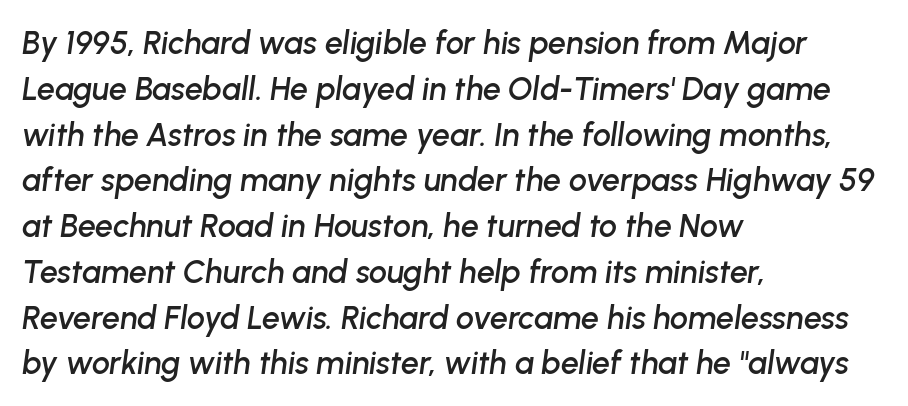
{"italic": "yes", "lean": "right", "slant_degrees": 8, "width": "normal", "stroke_contrast": "low", "x_height": "medium", "monospaced": "no", "underline": "no", "align": "left", "line_spacing": "normal", "line_spacing_ratio": 1.43, "letter_spacing": "normal", "letter_spacing_em": 0.0, "glyph_px": 32}
